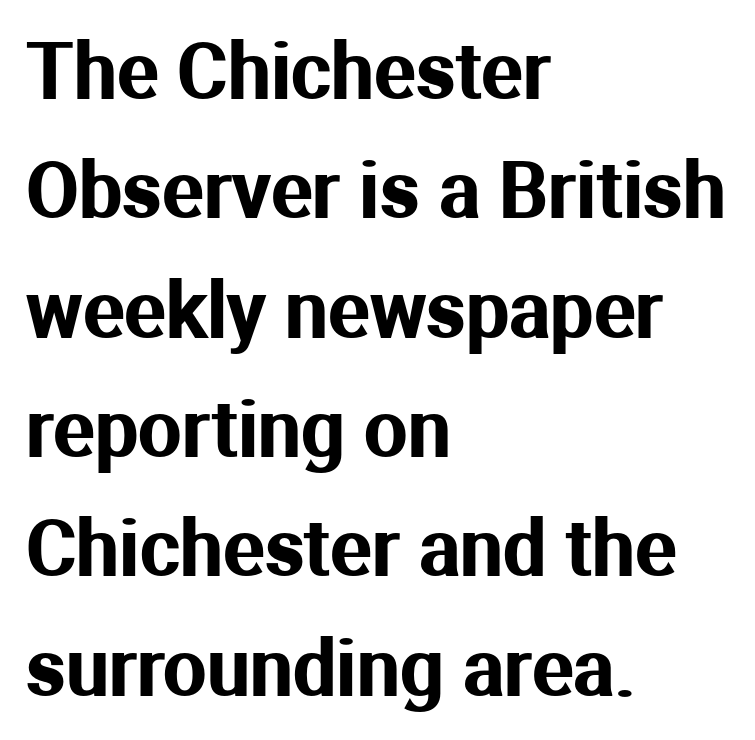
Q: Is the text italic (slanted)? A: No, it is upright.
Q: Is the typeface a serif or a sans-serif typeface? A: Sans-serif.
Q: Is the text underlined? A: No.
Q: How is the paragraph aligned? A: Left-aligned.
Q: Is the spacing between letters normal or unusually wide? A: Normal.
Q: Is the spacing between lines tight, normal or loose? A: Normal.
Q: Width (condensed, normal, or wide)? A: Normal.
Q: Stroke contrast? A: Medium.
Q: x-height? A: Medium.
Q: Monospaced? A: No.
